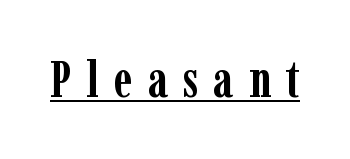
Q: Is the text bold? A: Yes.
Q: Is the text italic (slanted)? A: No, it is upright.
Q: Is the typeface a serif or a sans-serif typeface? A: Serif.
Q: Is the text underlined? A: Yes.
Q: Is the spacing between letters normal or unusually wide? A: Unusually wide.
Q: Width (condensed, normal, or wide)? A: Condensed.
Q: Stroke contrast? A: Low.
Q: x-height? A: Medium.
Q: Monospaced? A: No.
